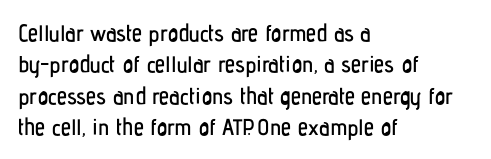
The passage shown is not underscored anywhere. The line texture is even and compact thanks to regular tracking. Nope, not italic — everything's standing straight. Each line starts at the same left margin while the right side varies. Notice how descenders clear the ascenders below comfortably — that's standard leading.
